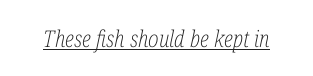
The image shows 23 px text type, italic (leaning right); set normal letter spacing, underlined.
